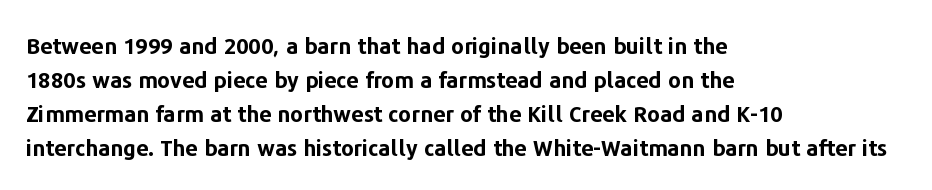
The lettering holds an erect, upright posture throughout. No word sits above an underline. Thick stems and heavy bowls — unmistakably bold. How are the letters spaced? Ordinarily, with no added tracking. Line beginnings align vertically; line endings do not.
